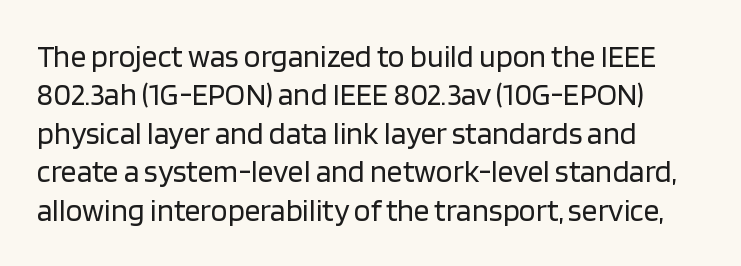
Varying glyph widths throughout — classic text-font behaviour. When letters stand straight like this, we call the style roman or upright. Nothing heavy about these letters — not bold at all. Line beginnings align vertically; line endings do not. Descenders hang freely into open space. Are there feet on the stems? There aren't — it's a sans.
